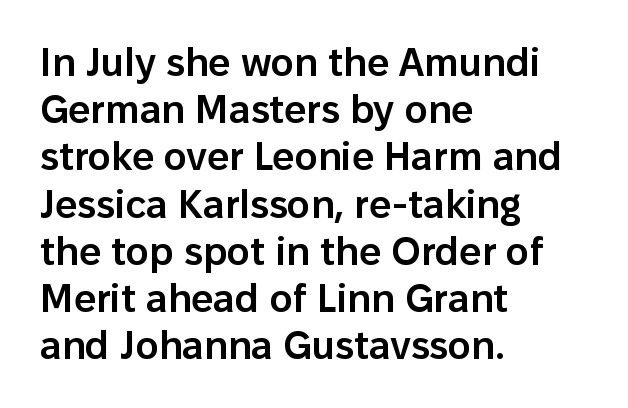
{"serif": "no", "italic": "no", "bold": "semi", "weight": "semibold", "width": "normal", "stroke_contrast": "low", "x_height": "medium", "monospaced": "no", "underline": "no", "align": "left", "line_spacing_ratio": 1.21, "letter_spacing": "normal", "letter_spacing_em": 0.0, "glyph_px": 39}
